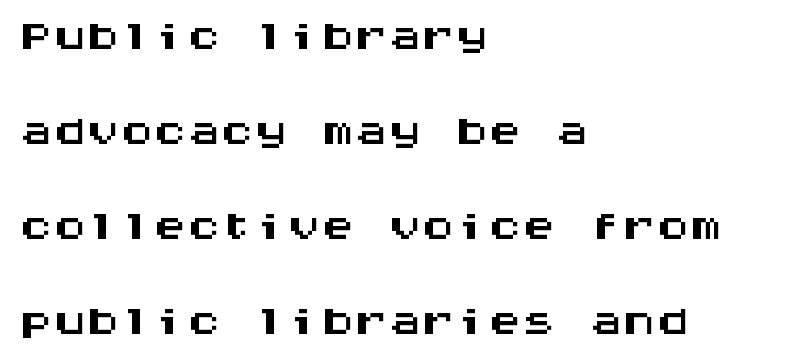
Just letters on the line, the space beneath them empty. The passage shown stacks its lines at a standard gap. Nothing unusual about the tracking: characters are spaced as the font intends. A typesetter would call this monospace, since all characters share one set width. Left-aligned paragraph, ragged on the right. Nope, not italic — everything's standing straight.
